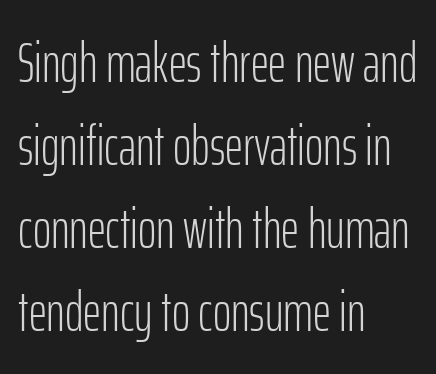
{"serif": "no", "italic": "no", "bold": "no", "weight": "light", "width": "condensed", "stroke_contrast": "low", "x_height": "medium", "monospaced": "no", "underline": "no", "align": "left", "line_spacing": "normal", "line_spacing_ratio": 1.48, "letter_spacing": "normal", "letter_spacing_em": 0.0, "glyph_px": 56}
